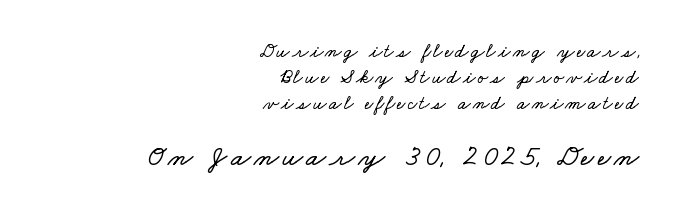
Casual observation: everything's shoved over to the right. Here the second block reads like a headline and the first like body copy. The baseline area is clear. Whoever set this chose a conventional vertical rhythm. Note the varied advance widths — an 'i' is clearly narrower than an 'm'.
